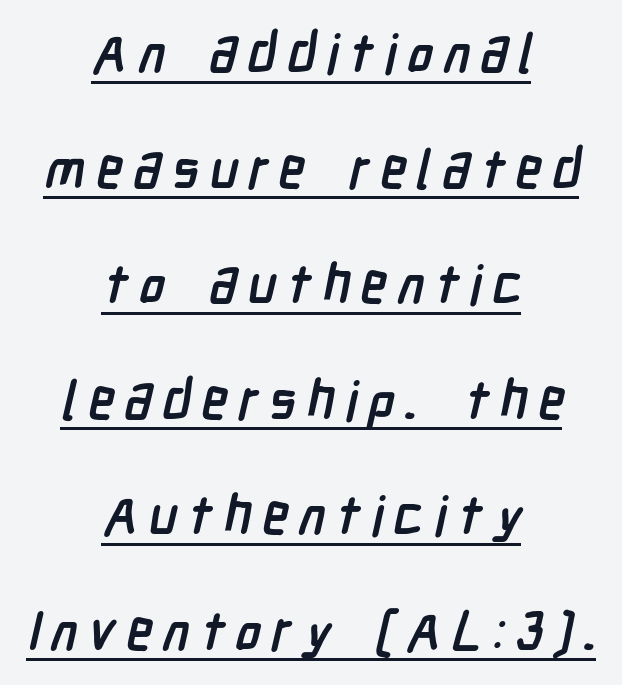
{"serif": "no", "bold": "yes", "weight": "semibold", "width": "condensed", "stroke_contrast": "low", "x_height": "medium", "monospaced": "no", "underline": "yes", "align": "center", "line_spacing": "loose", "line_spacing_ratio": 2.14, "glyph_px": 54}
